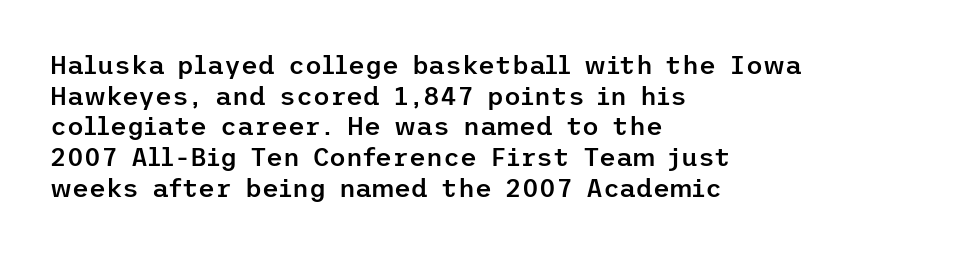
The image shows 26 px text type, upright; set left-aligned, line spacing 1.18x, normal letter spacing, not underlined.
